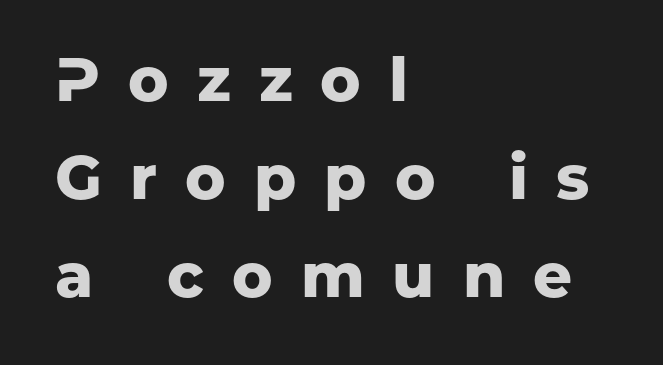
Q: Is the text bold? A: Yes.
Q: Is the text italic (slanted)? A: No, it is upright.
Q: Is the typeface a serif or a sans-serif typeface? A: Sans-serif.
Q: Is the text underlined? A: No.
Q: How is the paragraph aligned? A: Left-aligned.
Q: Is the spacing between letters normal or unusually wide? A: Unusually wide.
Q: Is the spacing between lines tight, normal or loose? A: Normal.
Q: Width (condensed, normal, or wide)? A: Normal.
Q: Stroke contrast? A: Low.
Q: x-height? A: Medium.
Q: Monospaced? A: No.
